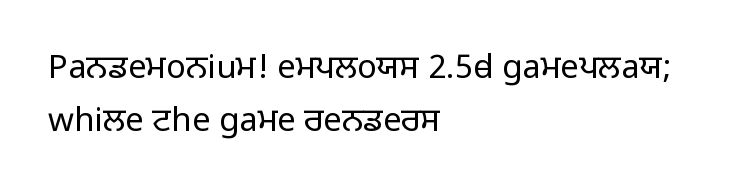
The image shows 33 px light sans-serif type, upright; set left-aligned, normal line spacing (1.62x), normal letter spacing, not underlined; low stroke contrast and a medium x-height.
